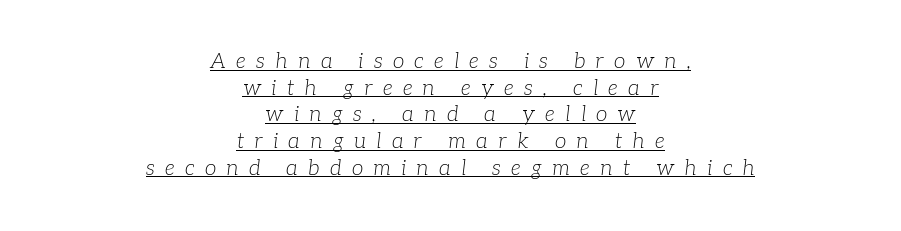
Q: Is the text bold? A: No.
Q: Is the text italic (slanted)? A: Yes, it leans right by about 7 degrees.
Q: Is the text underlined? A: Yes.
Q: How is the paragraph aligned? A: Centered.
Q: Is the spacing between letters normal or unusually wide? A: Unusually wide.
Q: Is the spacing between lines tight, normal or loose? A: Normal.
